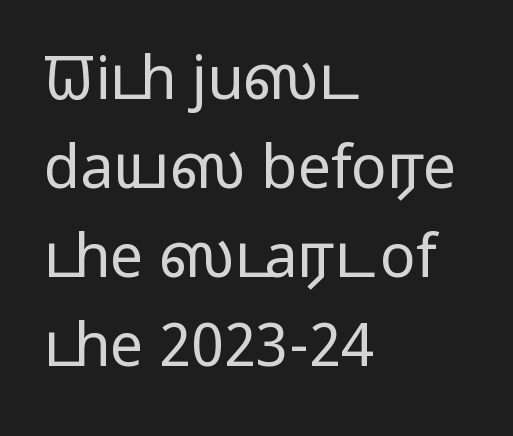
Does the lettering tilt? It doesn't — this is upright. The compositor pushed each line to the left boundary. You can tell from the bare stems that sans-serif type was used. Think of a printed novel: that variable character pitch is what you see here. In terms of leading, this rendering sits right in the middle.
